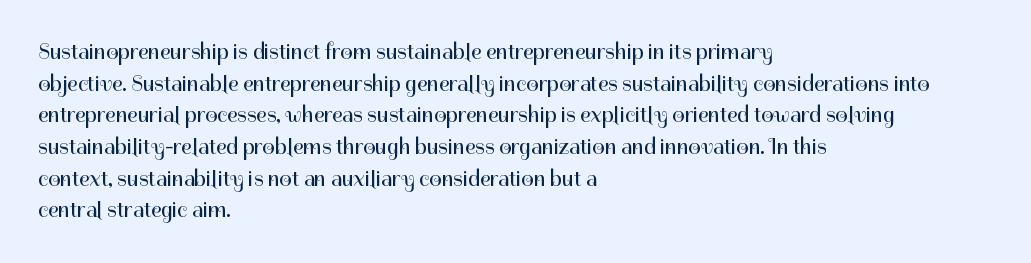
{"italic": "no", "bold": "no", "underline": "no", "align": "left", "line_spacing": "normal", "line_spacing_ratio": 1.44, "letter_spacing": "normal", "letter_spacing_em": 0.0, "glyph_px": 22}
